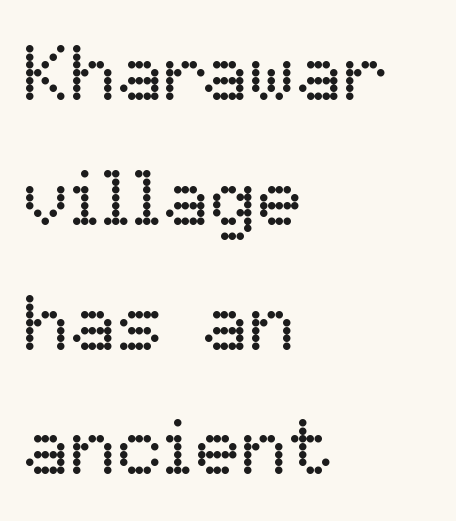
The image shows 78 px regular-weight type, upright; set left-aligned, normal line spacing (1.6x), normal letter spacing, not underlined; low stroke contrast and a medium x-height.
